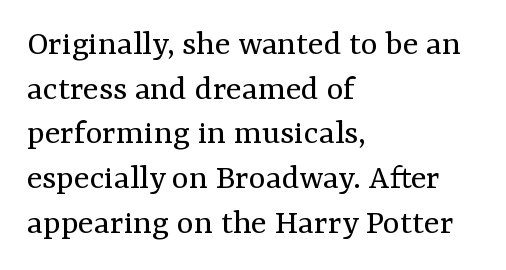
The image shows 36 px regular-weight serif type, upright; set left-aligned, line spacing 1.24x, normal letter spacing, not underlined; medium stroke contrast and a medium x-height.
